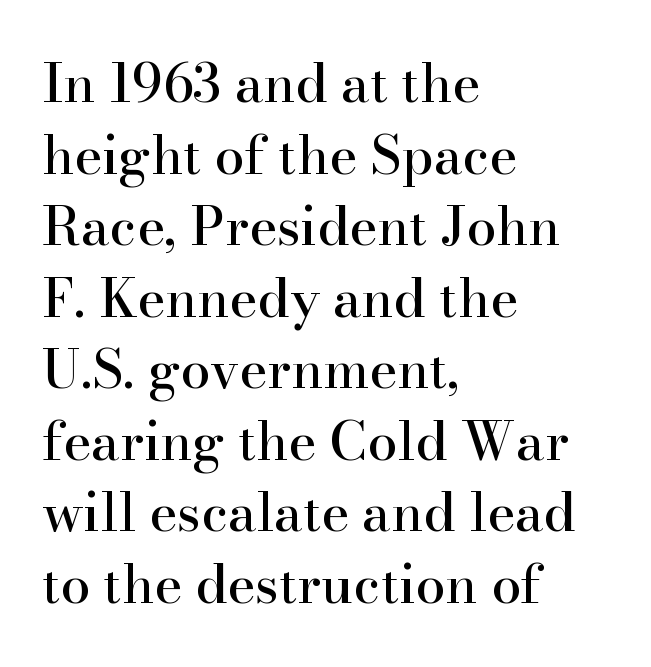
Q: Is the text italic (slanted)? A: No, it is upright.
Q: Is the typeface a serif or a sans-serif typeface? A: Serif.
Q: Is the text underlined? A: No.
Q: How is the paragraph aligned? A: Left-aligned.
Q: Is the spacing between letters normal or unusually wide? A: Normal.
Q: Is the spacing between lines tight, normal or loose? A: Normal.
Q: Width (condensed, normal, or wide)? A: Normal.
Q: Stroke contrast? A: High.
Q: x-height? A: Small.
Q: Monospaced? A: No.
